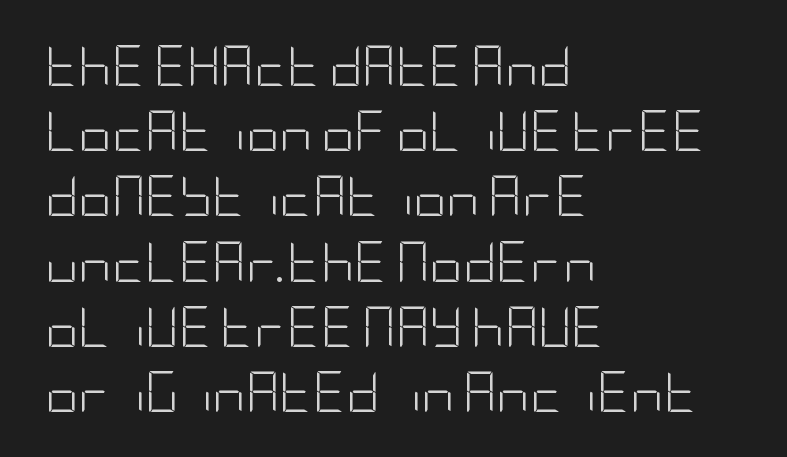
The image shows 41 px light, condensed sans-serif type, upright; set left-aligned, normal line spacing (1.59x), normal letter spacing, not underlined; low stroke contrast and a large x-height.
